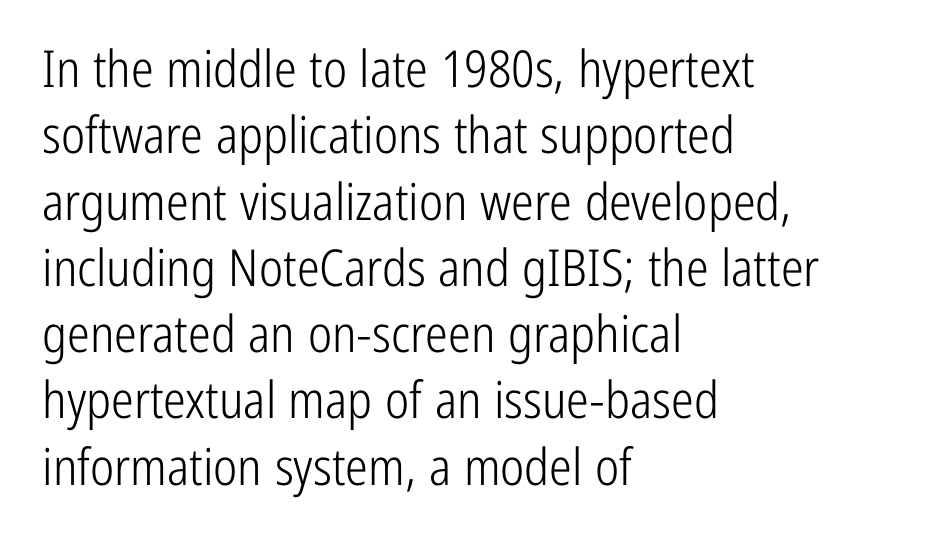
{"serif": "no", "italic": "no", "bold": "no", "weight": "light", "width": "condensed", "stroke_contrast": "low", "x_height": "medium", "monospaced": "no", "underline": "no", "align": "left", "line_spacing": "normal", "line_spacing_ratio": 1.3, "letter_spacing": "normal", "letter_spacing_em": 0.0, "glyph_px": 51}
